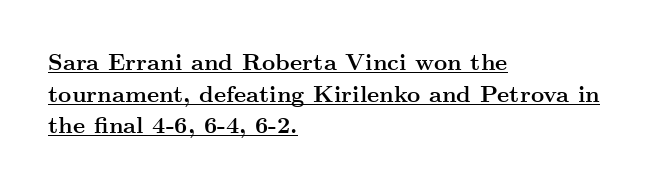
Q: Is the text bold? A: Yes.
Q: Is the text italic (slanted)? A: No, it is upright.
Q: Is the text underlined? A: Yes.
Q: How is the paragraph aligned? A: Left-aligned.
Q: Is the spacing between letters normal or unusually wide? A: Normal.
Q: Is the spacing between lines tight, normal or loose? A: Normal.
